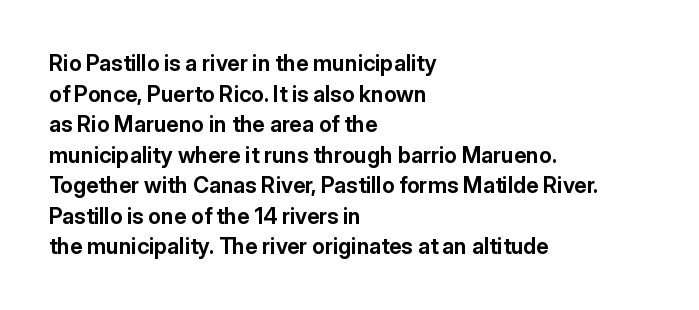
Q: Is the text bold? A: Yes.
Q: Is the text italic (slanted)? A: No, it is upright.
Q: Is the text underlined? A: No.
Q: How is the paragraph aligned? A: Left-aligned.
Q: Is the spacing between letters normal or unusually wide? A: Normal.
Q: Is the spacing between lines tight, normal or loose? A: Normal.
